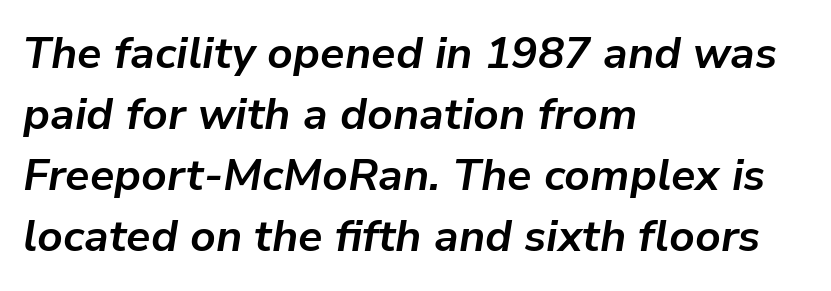
Leading: standard. Beneath every word, the page is bare. Slant detected: the letters are inclined. Compared with typical body copy, the letter spacing here is the same. This is heavy type, rendered in bold.
